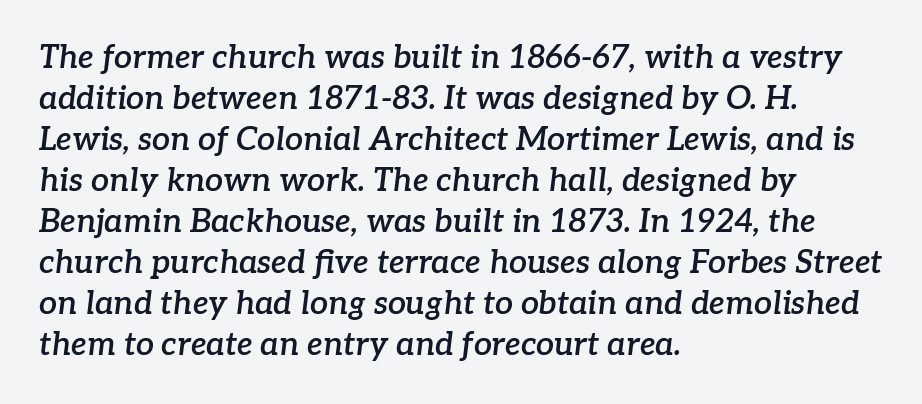
Q: Is the text bold? A: Semi-bold.
Q: Is the text italic (slanted)? A: Yes, it leans right by about 7 degrees.
Q: Is the typeface a serif or a sans-serif typeface? A: Serif.
Q: Is the text underlined? A: No.
Q: How is the paragraph aligned? A: Left-aligned.
Q: Is the spacing between letters normal or unusually wide? A: Normal.
Q: Is the spacing between lines tight, normal or loose? A: Normal.
Q: Width (condensed, normal, or wide)? A: Normal.
Q: Stroke contrast? A: Low.
Q: x-height? A: Medium.
Q: Monospaced? A: No.
